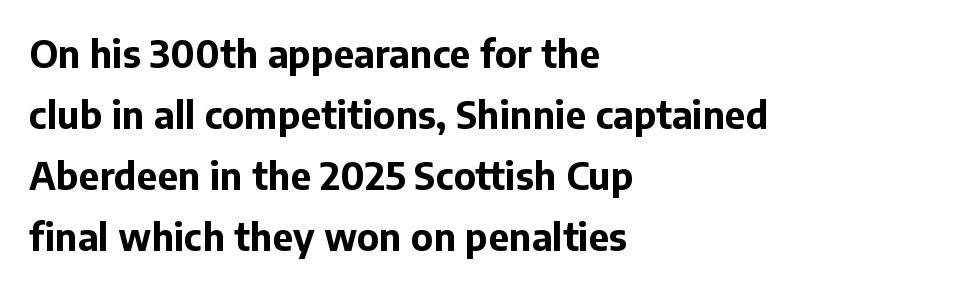
The image shows 37 px bold sans-serif type, upright; set left-aligned, normal line spacing (1.65x), normal letter spacing, not underlined; low stroke contrast and a medium x-height.
